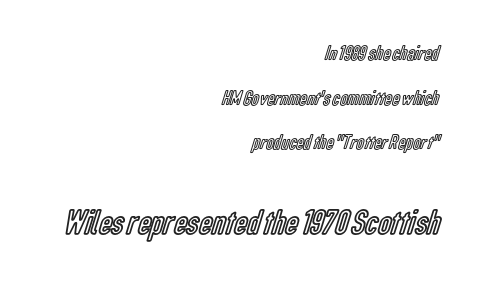
Does the leading feel generous? Absolutely, it's lavish. The letters advance in unequal steps, a hallmark of proportional type. Here the second block reads like a headline and the first like body copy. The paragraph shown leans on its right margin.
